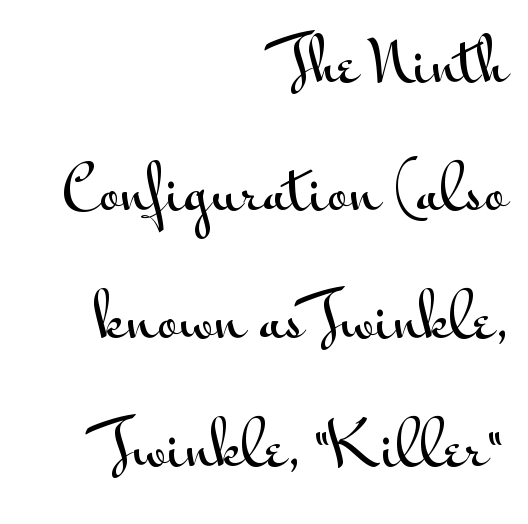
{"serif": "no", "width": "wide", "stroke_contrast": "medium", "x_height": "small", "monospaced": "no", "underline": "no", "align": "right", "line_spacing": "loose", "line_spacing_ratio": 2.17, "letter_spacing": "normal", "letter_spacing_em": 0.0, "glyph_px": 59}
